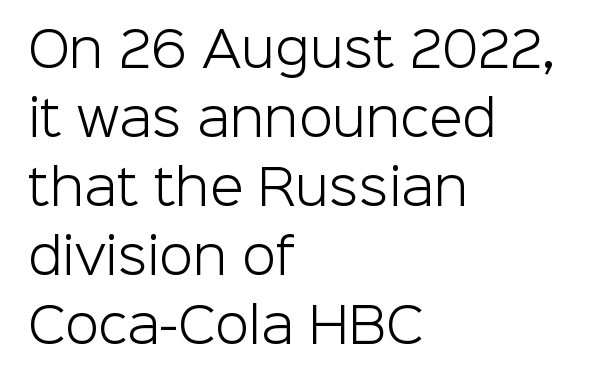
{"serif": "no", "italic": "no", "bold": "no", "weight": "light", "width": "normal", "stroke_contrast": "low", "x_height": "medium", "monospaced": "no", "underline": "no", "align": "left", "line_spacing": "normal", "line_spacing_ratio": 1.41, "letter_spacing": "normal", "letter_spacing_em": 0.0, "glyph_px": 49}
